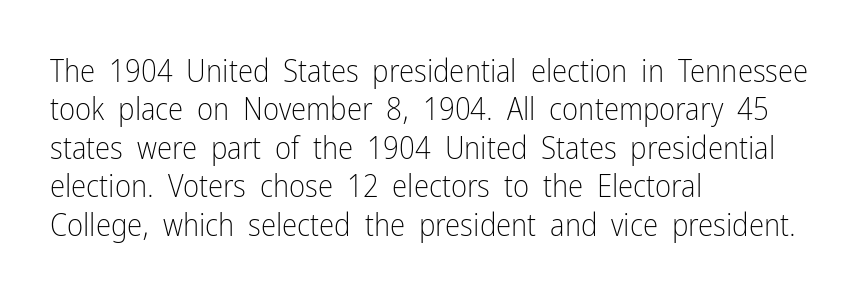
{"serif": "no", "italic": "no", "bold": "no", "weight": "light", "width": "condensed", "stroke_contrast": "low", "x_height": "medium", "monospaced": "no", "underline": "no", "align": "left", "line_spacing_ratio": 1.24, "letter_spacing": "normal", "letter_spacing_em": 0.0, "glyph_px": 31}
